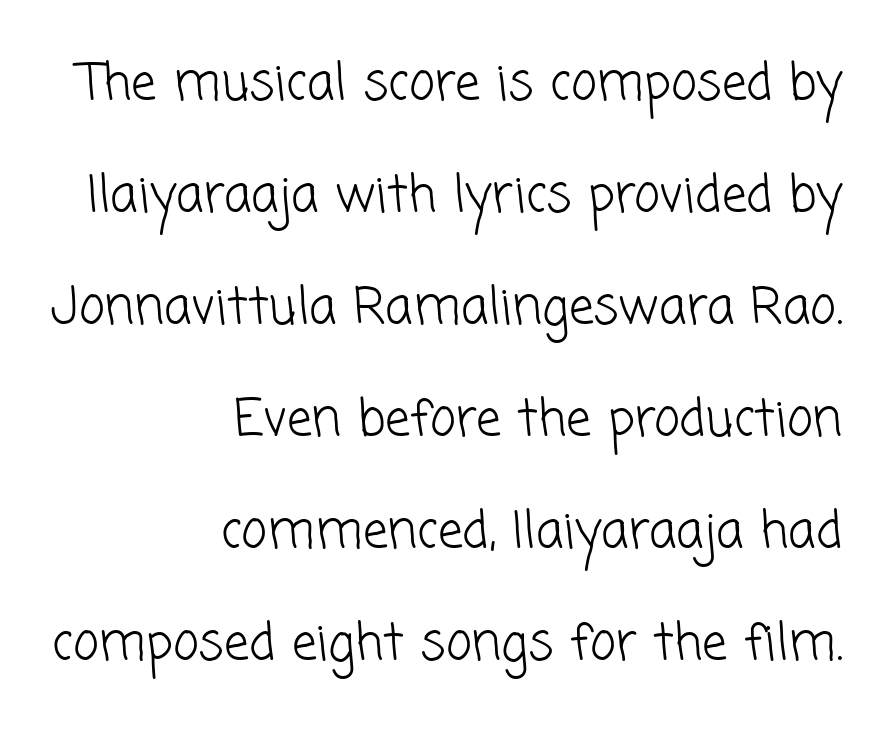
{"serif": "no", "bold": "no", "weight": "light", "width": "normal", "stroke_contrast": "low", "x_height": "medium", "monospaced": "no", "underline": "no", "align": "right", "line_spacing": "loose", "line_spacing_ratio": 2.24, "letter_spacing": "normal", "letter_spacing_em": 0.0, "glyph_px": 50}
